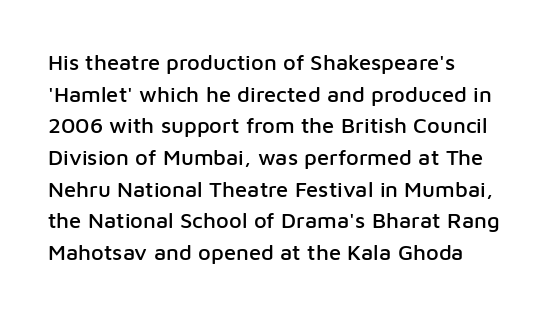
{"italic": "no", "underline": "no", "align": "left", "line_spacing": "normal", "line_spacing_ratio": 1.44, "letter_spacing": "normal", "letter_spacing_em": 0.0, "glyph_px": 22}
